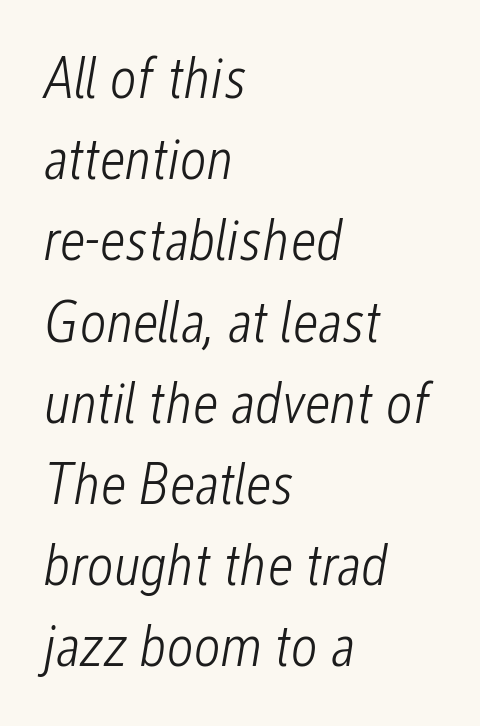
Q: Is the text bold? A: No.
Q: Is the text italic (slanted)? A: Yes, it leans right by about 12 degrees.
Q: Is the text underlined? A: No.
Q: How is the paragraph aligned? A: Left-aligned.
Q: Is the spacing between letters normal or unusually wide? A: Normal.
Q: Is the spacing between lines tight, normal or loose? A: Normal.
Q: Width (condensed, normal, or wide)? A: Condensed.
Q: Stroke contrast? A: Low.
Q: x-height? A: Medium.
Q: Monospaced? A: No.
